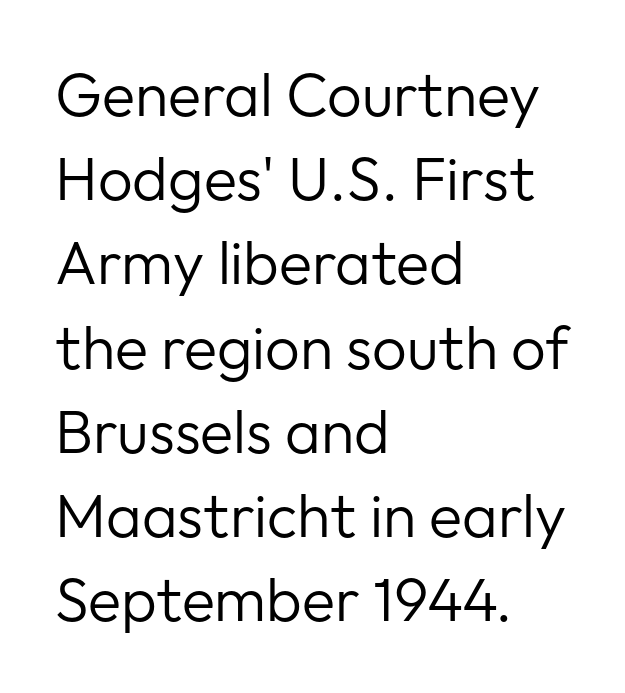
Posture: straight, roman, zero tilt. Is this a sans? Yes — the strokes have no serifs. The cut favours lightness, reaching ordinary text weight at its darkest. Underline: absent. Characters follow at the spacing the type designer built in. The line-height multiplier appears to be the usual default.
